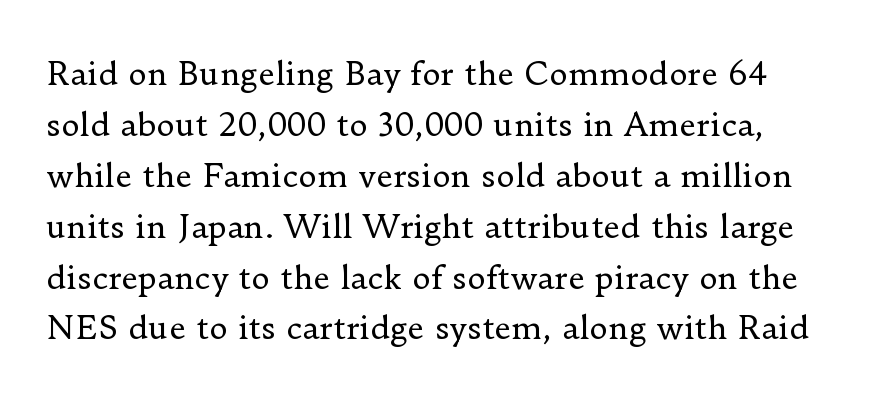
Q: Is the text bold? A: No.
Q: Is the text italic (slanted)? A: No, it is upright.
Q: Is the typeface a serif or a sans-serif typeface? A: Serif.
Q: Is the text underlined? A: No.
Q: Is the spacing between letters normal or unusually wide? A: Normal.
Q: Is the spacing between lines tight, normal or loose? A: Normal.
Q: Width (condensed, normal, or wide)? A: Normal.
Q: Stroke contrast? A: Low.
Q: x-height? A: Small.
Q: Monospaced? A: No.
